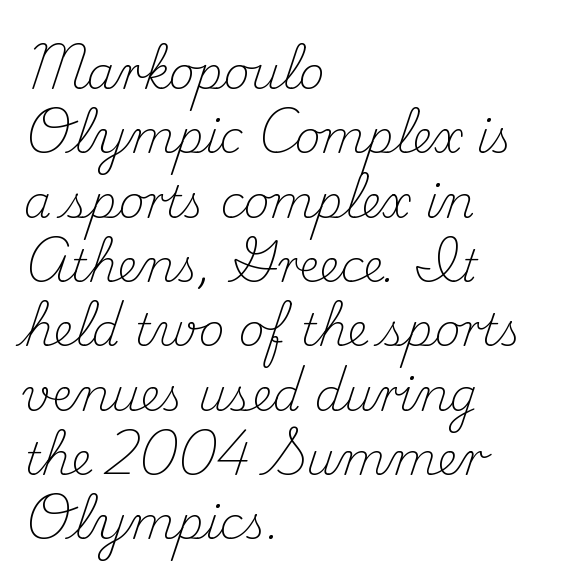
{"serif": "yes", "bold": "no", "weight": "light", "width": "normal", "stroke_contrast": "medium", "x_height": "small", "monospaced": "no", "underline": "no", "align": "left", "line_spacing": "normal", "line_spacing_ratio": 1.43, "letter_spacing": "normal", "letter_spacing_em": 0.0, "glyph_px": 45}
